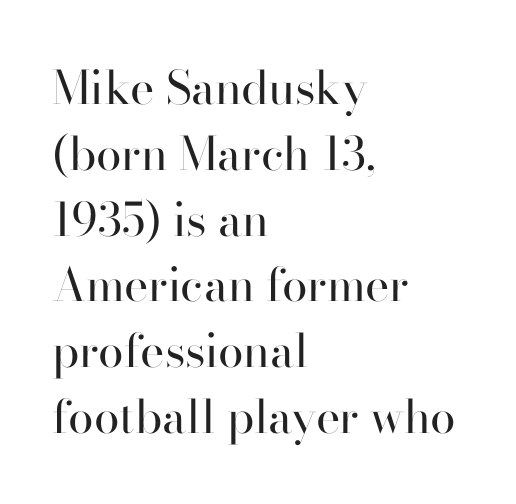
Q: Is the text bold? A: No.
Q: Is the text italic (slanted)? A: No, it is upright.
Q: Is the typeface a serif or a sans-serif typeface? A: Serif.
Q: Is the text underlined? A: No.
Q: How is the paragraph aligned? A: Left-aligned.
Q: Is the spacing between letters normal or unusually wide? A: Normal.
Q: Is the spacing between lines tight, normal or loose? A: Normal.
Q: Width (condensed, normal, or wide)? A: Normal.
Q: Stroke contrast? A: High.
Q: x-height? A: Small.
Q: Monospaced? A: No.
